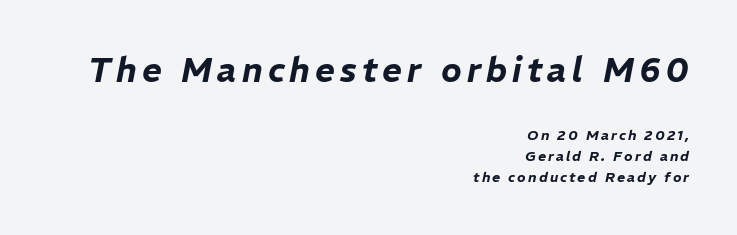
The image shows 34 px text type, italic (leaning right); set right-aligned, normal line spacing (1.5x), not underlined; the first (top) block is 2.43x larger; low stroke contrast and a medium x-height.
